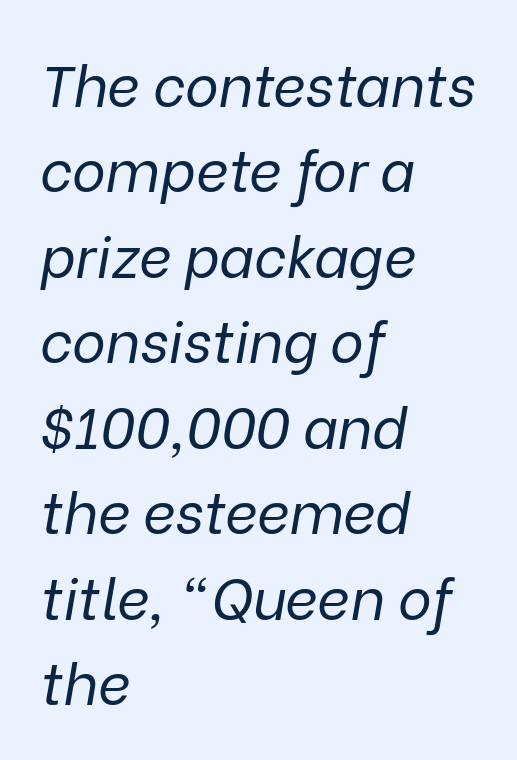
In CSS terms this would be text-align: left. The lettering tilts uniformly, giving the passage an italic look. Stems here are at most as thick as an everyday book face. Honestly, the row spacing looks completely unremarkable. The zone under the glyphs is completely vacant. Observe the ordinary spacing: letters are neighbours, not strangers.
